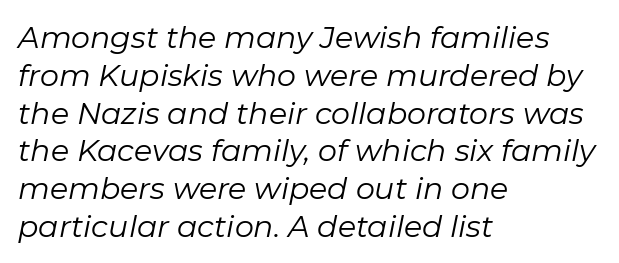
The image shows 30 px regular-weight type, italic (leaning right); set left-aligned, normal line spacing (1.26x), normal letter spacing, not underlined; low stroke contrast and a medium x-height.
